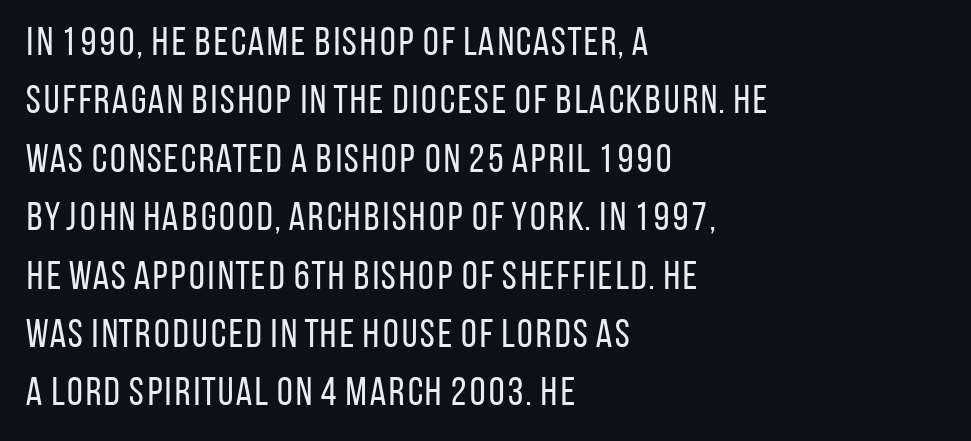
Q: Is the text bold? A: No.
Q: Is the text italic (slanted)? A: No, it is upright.
Q: Is the typeface a serif or a sans-serif typeface? A: Sans-serif.
Q: Is the text underlined? A: No.
Q: How is the paragraph aligned? A: Left-aligned.
Q: Is the spacing between letters normal or unusually wide? A: Normal.
Q: Is the spacing between lines tight, normal or loose? A: Normal.
Q: Width (condensed, normal, or wide)? A: Condensed.
Q: Stroke contrast? A: Low.
Q: x-height? A: Large.
Q: Monospaced? A: No.
